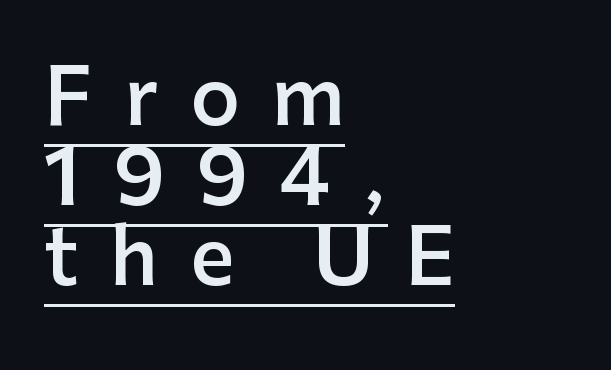
The image shows 77 px semibold sans-serif type, upright; set left-aligned, tight line spacing (1.04x), unusually wide letter spacing (+0.41 em), underlined; low stroke contrast and a medium x-height.
